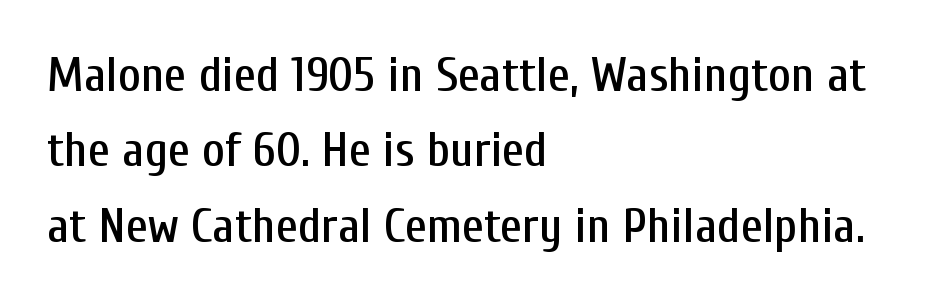
The image shows 49 px condensed sans-serif type, upright; set left-aligned, normal line spacing (1.54x), normal letter spacing, not underlined; low stroke contrast and a medium x-height.
